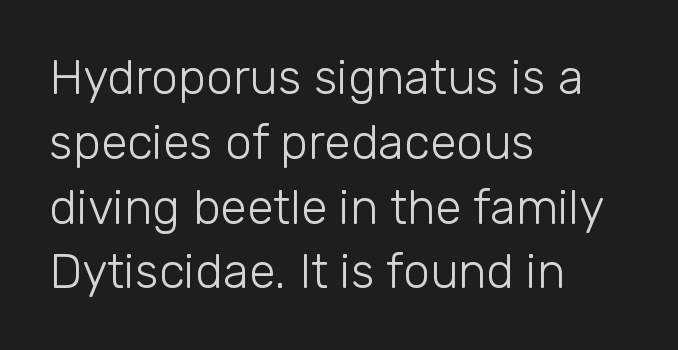
The image shows 48 px light sans-serif type, upright; set left-aligned, normal line spacing (1.35x), normal letter spacing, not underlined; low stroke contrast and a medium x-height.
